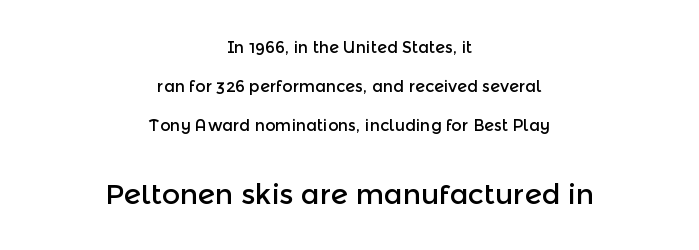
Q: Is the text italic (slanted)? A: No, it is upright.
Q: Is the typeface a serif or a sans-serif typeface? A: Sans-serif.
Q: Is the text underlined? A: No.
Q: How is the paragraph aligned? A: Centered.
Q: Is the spacing between letters normal or unusually wide? A: Normal.
Q: Is the spacing between lines tight, normal or loose? A: Loose.
Q: Which block of text is set in a larger size, the first (top) or the second (bottom)? A: The second (bottom) one.
Q: Width (condensed, normal, or wide)? A: Normal.
Q: x-height? A: Medium.
Q: Monospaced? A: No.
